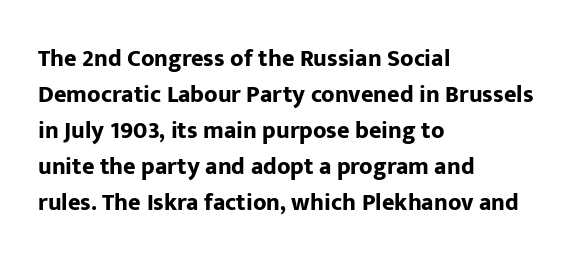
Q: Is the text bold? A: Yes.
Q: Is the text italic (slanted)? A: No, it is upright.
Q: Is the text underlined? A: No.
Q: How is the paragraph aligned? A: Left-aligned.
Q: Is the spacing between letters normal or unusually wide? A: Normal.
Q: Is the spacing between lines tight, normal or loose? A: Normal.
